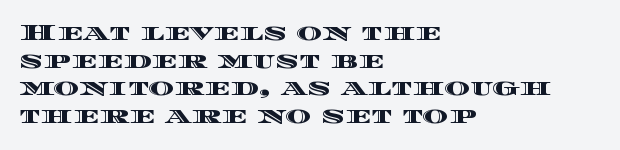
{"italic": "no", "underline": "no", "align": "left", "line_spacing": "normal", "line_spacing_ratio": 1.26, "letter_spacing": "normal", "letter_spacing_em": 0.0, "glyph_px": 22}
